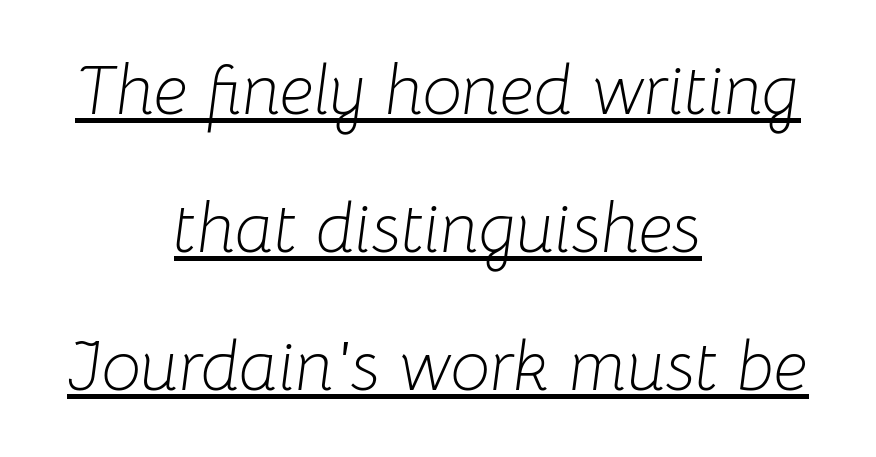
The image shows 70 px light type, italic (leaning right); set centered, loose line spacing (1.97x), normal letter spacing, underlined; low stroke contrast and a medium x-height.
